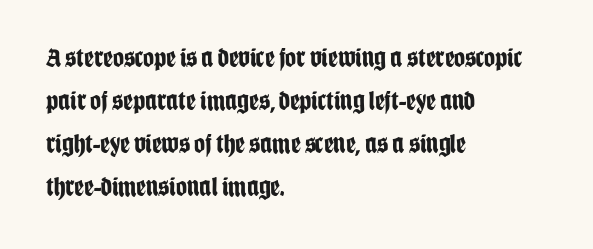
{"italic": "no", "bold": "yes", "underline": "no", "align": "left", "line_spacing": "normal", "line_spacing_ratio": 1.59, "letter_spacing": "normal", "letter_spacing_em": 0.0, "glyph_px": 27}
